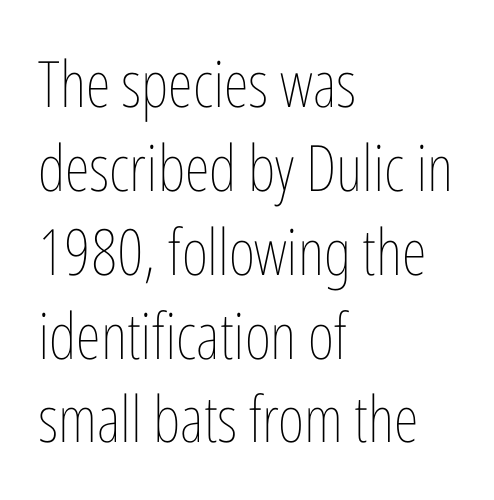
The image shows 64 px thin, condensed type, upright; set left-aligned, normal line spacing (1.31x), normal letter spacing, not underlined; low stroke contrast and a medium x-height.
